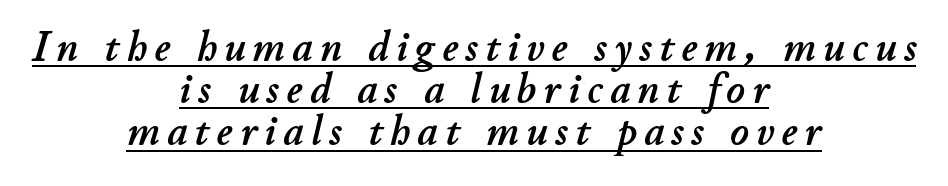
The image shows 44 px text type, italic (leaning right); set centered, tight line spacing (0.96x), underlined; low stroke contrast and a small x-height.
